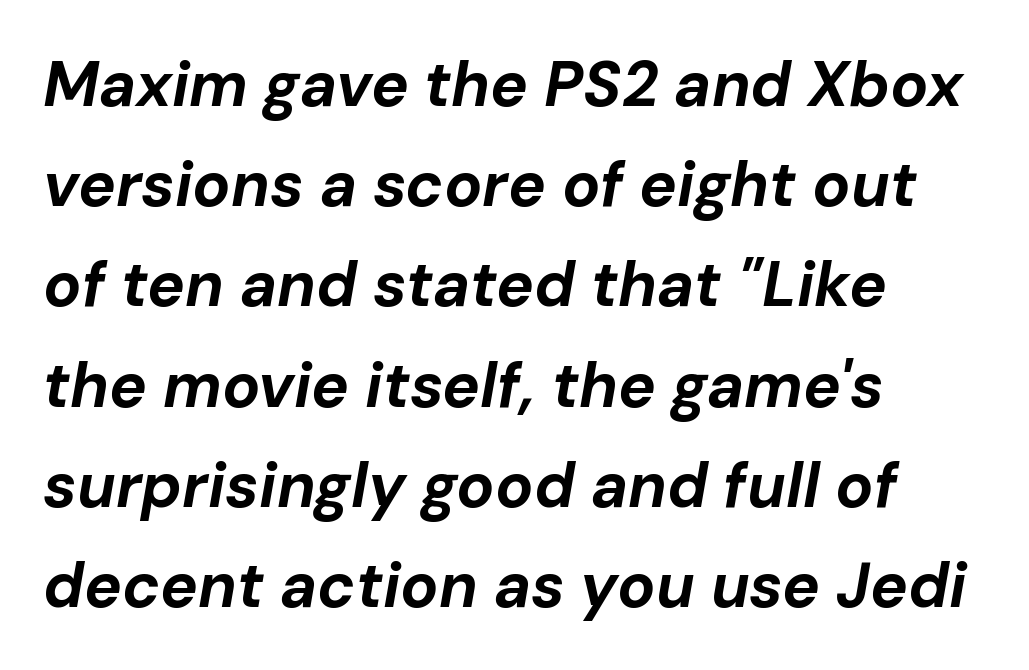
{"italic": "yes", "lean": "right", "slant_degrees": 10, "bold": "yes", "weight": "bold", "width": "normal", "stroke_contrast": "low", "x_height": "medium", "monospaced": "no", "underline": "no", "align": "left", "line_spacing": "normal", "line_spacing_ratio": 1.59, "letter_spacing": "normal", "letter_spacing_em": 0.0, "glyph_px": 63}
